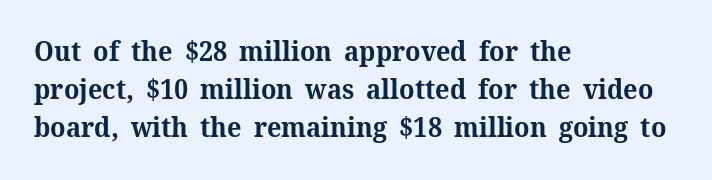
Line spacing here is normal. The baseline area is clear. This sample uses an upright cut, with every glyph sitting square on the baseline. These lines keep a tight, regular rhythm from letter to letter. Line beginnings align vertically; line endings do not.
